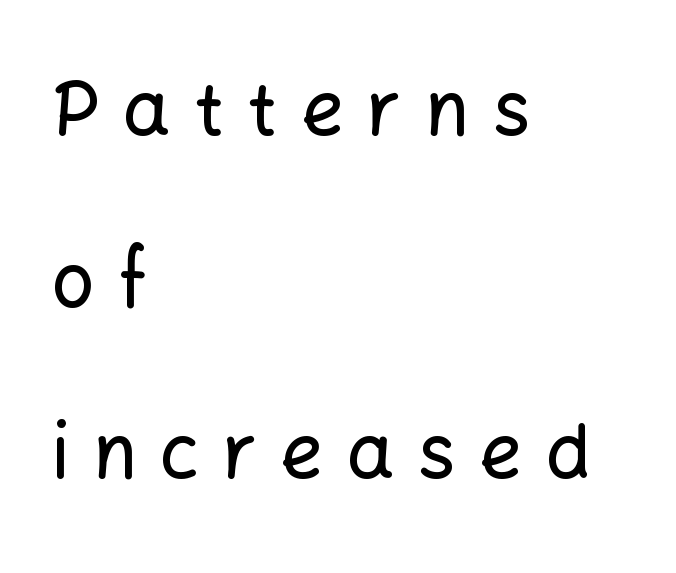
Q: Is the text italic (slanted)? A: No, it is upright.
Q: Is the typeface a serif or a sans-serif typeface? A: Sans-serif.
Q: Is the text underlined? A: No.
Q: How is the paragraph aligned? A: Left-aligned.
Q: Is the spacing between letters normal or unusually wide? A: Unusually wide.
Q: Is the spacing between lines tight, normal or loose? A: Loose.
Q: Width (condensed, normal, or wide)? A: Normal.
Q: Stroke contrast? A: Low.
Q: x-height? A: Medium.
Q: Monospaced? A: No.
